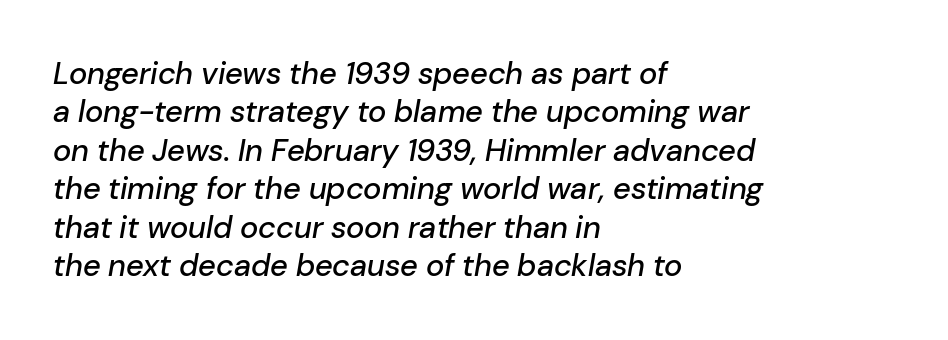
Q: Is the text italic (slanted)? A: Yes, it leans right by about 10 degrees.
Q: Is the text underlined? A: No.
Q: How is the paragraph aligned? A: Left-aligned.
Q: Is the spacing between letters normal or unusually wide? A: Normal.
Q: Width (condensed, normal, or wide)? A: Normal.
Q: Stroke contrast? A: Low.
Q: x-height? A: Medium.
Q: Monospaced? A: No.
